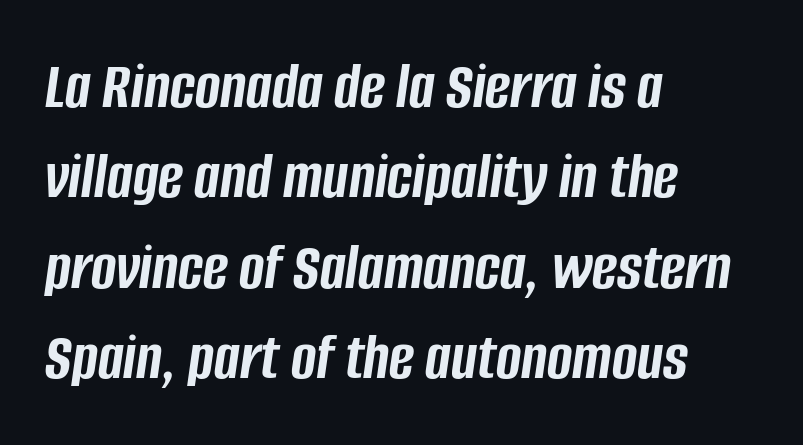
Q: Is the text bold? A: Yes.
Q: Is the text italic (slanted)? A: Yes, it leans right by about 8 degrees.
Q: Is the text underlined? A: No.
Q: How is the paragraph aligned? A: Left-aligned.
Q: Is the spacing between letters normal or unusually wide? A: Normal.
Q: Is the spacing between lines tight, normal or loose? A: Normal.
Q: Width (condensed, normal, or wide)? A: Condensed.
Q: Stroke contrast? A: Low.
Q: x-height? A: Large.
Q: Monospaced? A: No.
